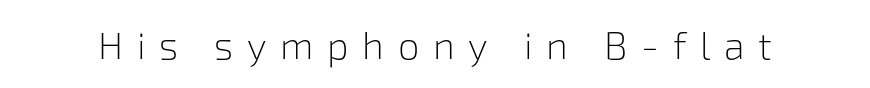
The image shows 38 px light sans-serif type, upright; set unusually wide letter spacing (+0.36 em), not underlined; low stroke contrast and a medium x-height.
